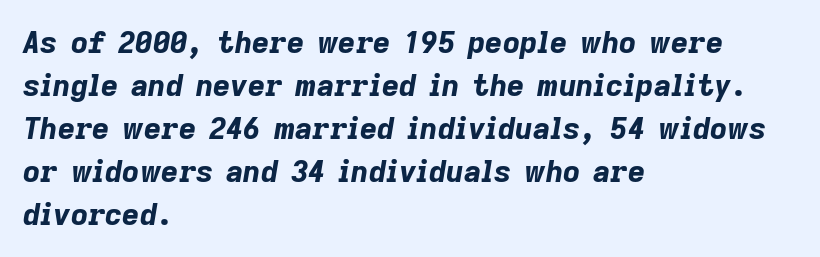
Q: Is the text bold? A: Yes.
Q: Is the text italic (slanted)? A: Yes, it leans right by about 9 degrees.
Q: Is the text underlined? A: No.
Q: How is the paragraph aligned? A: Left-aligned.
Q: Is the spacing between letters normal or unusually wide? A: Normal.
Q: Is the spacing between lines tight, normal or loose? A: Normal.
Q: Width (condensed, normal, or wide)? A: Normal.
Q: Stroke contrast? A: Low.
Q: x-height? A: Medium.
Q: Monospaced? A: No.
